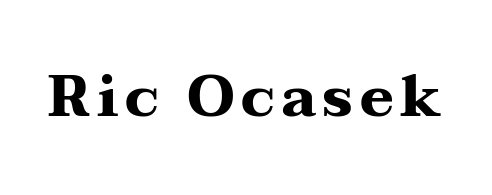
The image shows 58 px heavy, wide serif type, upright; set not underlined; medium stroke contrast and a medium x-height.
